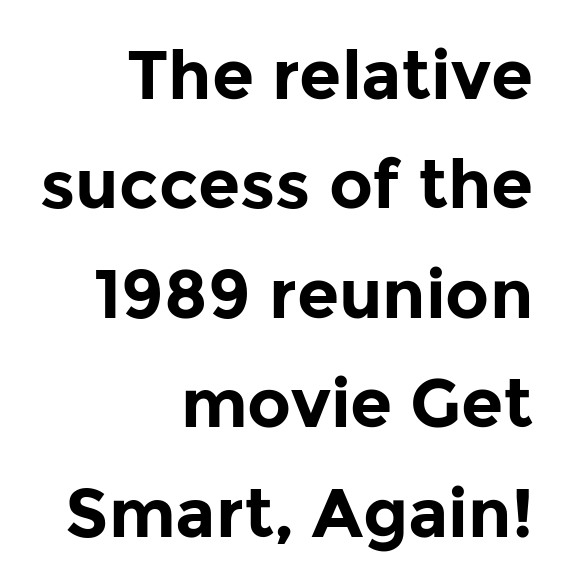
{"serif": "no", "italic": "no", "bold": "yes", "weight": "bold", "width": "normal", "stroke_contrast": "low", "x_height": "medium", "monospaced": "no", "underline": "no", "align": "right", "line_spacing": "normal", "line_spacing_ratio": 1.61, "letter_spacing": "normal", "letter_spacing_em": 0.0, "glyph_px": 68}
